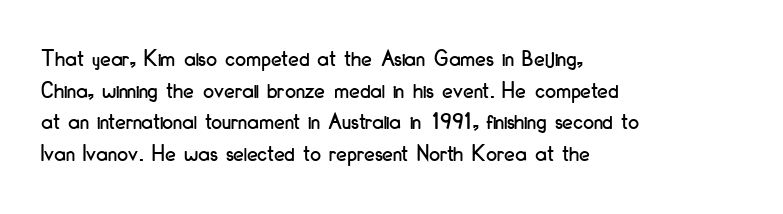
Q: Is the text italic (slanted)? A: No, it is upright.
Q: Is the text underlined? A: No.
Q: How is the paragraph aligned? A: Left-aligned.
Q: Is the spacing between letters normal or unusually wide? A: Normal.
Q: Is the spacing between lines tight, normal or loose? A: Normal.
